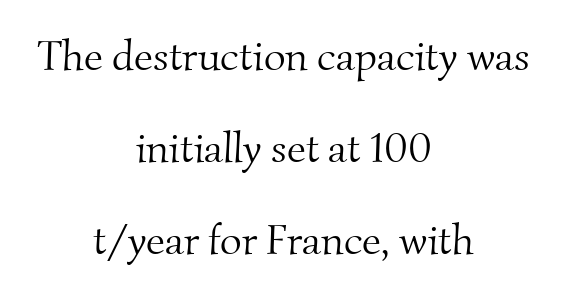
The image shows 42 px light serif type; set centered, loose line spacing (2.19x), normal letter spacing, not underlined; medium stroke contrast and a small x-height.
